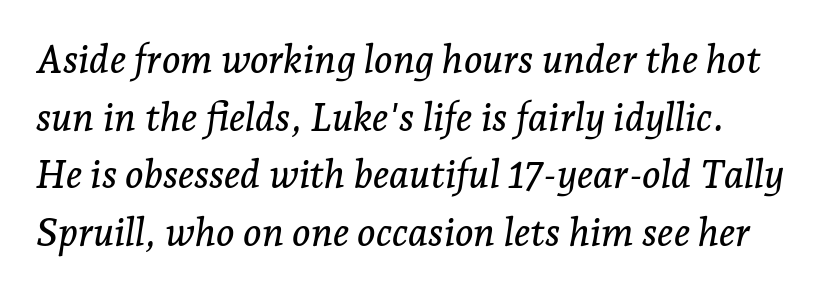
The image shows 39 px serif type, italic (leaning right); set normal line spacing (1.48x), normal letter spacing, not underlined; low stroke contrast and a medium x-height.
